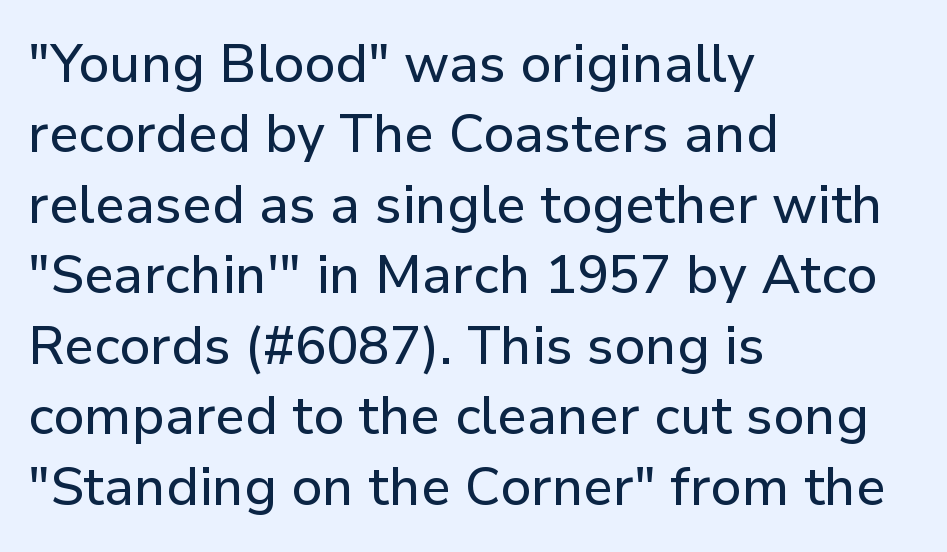
{"serif": "no", "italic": "no", "width": "normal", "stroke_contrast": "low", "x_height": "medium", "monospaced": "no", "underline": "no", "align": "left", "line_spacing": "normal", "line_spacing_ratio": 1.33, "letter_spacing": "normal", "letter_spacing_em": 0.0, "glyph_px": 53}
